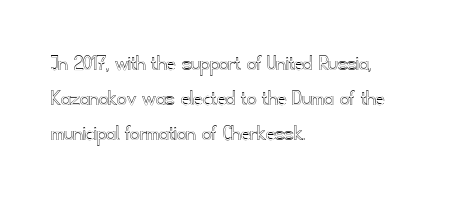
Q: Is the text italic (slanted)? A: No, it is upright.
Q: Is the text underlined? A: No.
Q: How is the paragraph aligned? A: Left-aligned.
Q: Is the spacing between letters normal or unusually wide? A: Normal.
Q: Is the spacing between lines tight, normal or loose? A: Normal.
